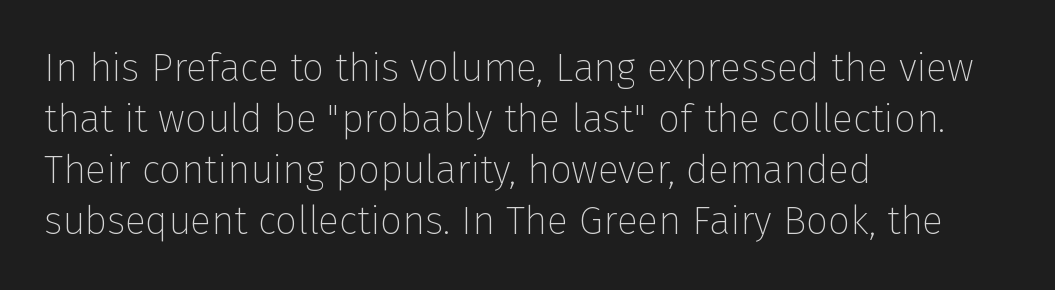
Q: Is the text bold? A: No.
Q: Is the text italic (slanted)? A: No, it is upright.
Q: Is the typeface a serif or a sans-serif typeface? A: Sans-serif.
Q: Is the text underlined? A: No.
Q: How is the paragraph aligned? A: Left-aligned.
Q: Is the spacing between letters normal or unusually wide? A: Normal.
Q: Is the spacing between lines tight, normal or loose? A: Normal.
Q: Width (condensed, normal, or wide)? A: Normal.
Q: Stroke contrast? A: Low.
Q: x-height? A: Medium.
Q: Monospaced? A: No.
